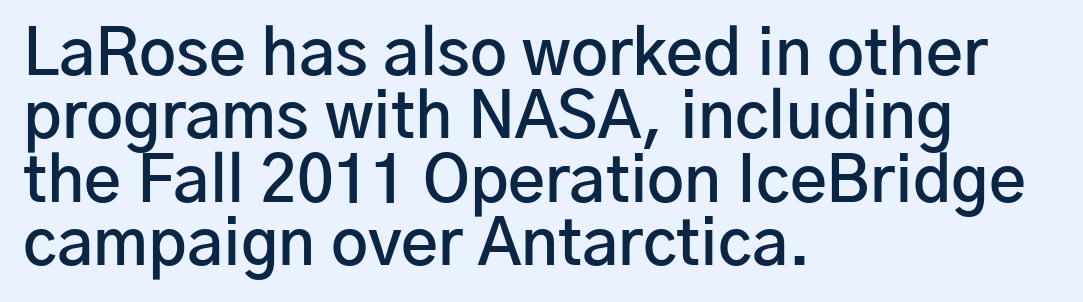
{"serif": "no", "italic": "no", "bold": "semi", "weight": "semibold", "width": "normal", "stroke_contrast": "low", "x_height": "medium", "monospaced": "no", "underline": "no", "align": "left", "line_spacing": "tight", "line_spacing_ratio": 0.99, "letter_spacing": "normal", "letter_spacing_em": 0.0, "glyph_px": 64}
